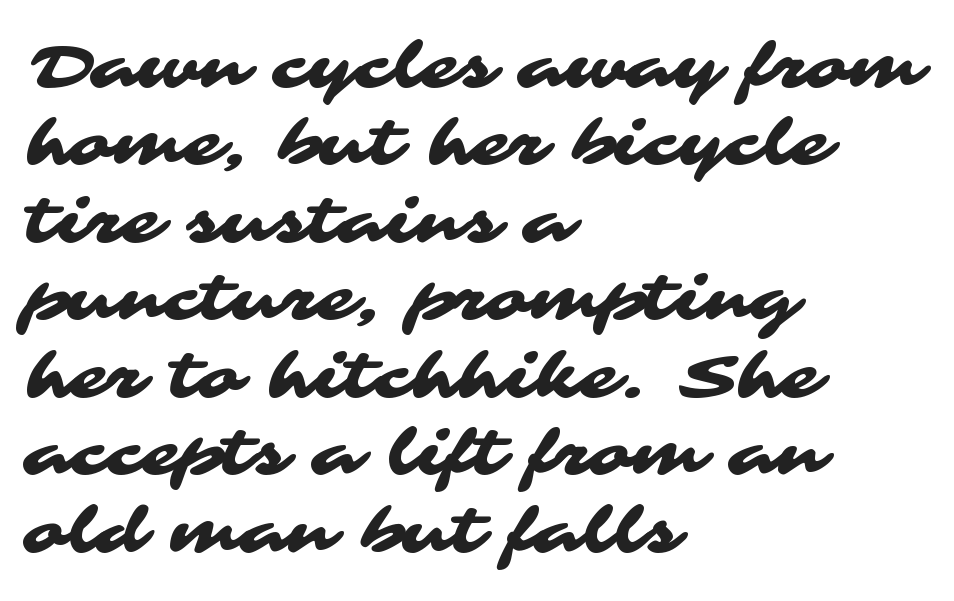
The image shows 62 px wide sans-serif type; set left-aligned, normal line spacing (1.25x), normal letter spacing, not underlined; medium stroke contrast and a medium x-height.
